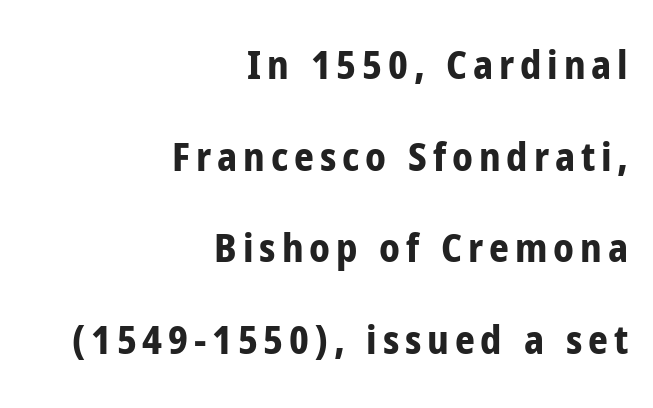
Right-aligned paragraph, ragged on the left. Nope, not italic — everything's standing straight. The rendering shows plain stroke endings on the letterforms — a sans-serif design. Character widths vary here, with narrow letters taking less room than wide ones.
